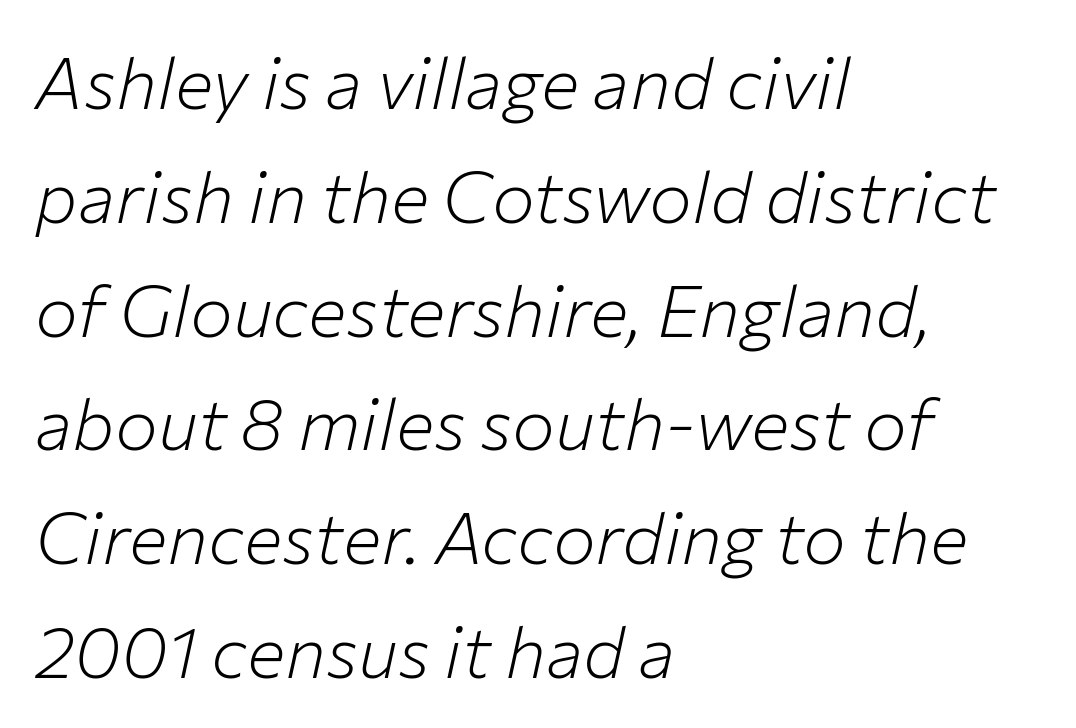
Proportional: the letters do not fall into vertical columns. A classic flush-left, rag-right setting is used for this passage. Baseline-to-baseline distance is the conventional proportion of letter height. Check the space under the baseline: it is left empty. Inter-character spacing is left at the font's built-in metrics.
